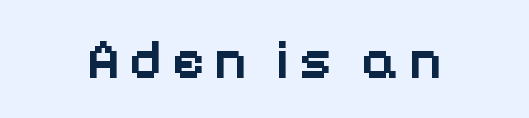
The image shows 56 px semibold sans-serif type, upright; set centered, not underlined; low stroke contrast and a medium x-height.
